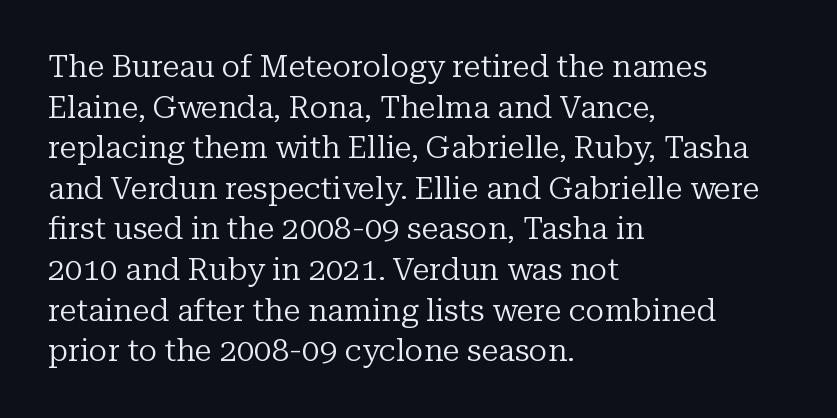
Q: Is the text bold? A: No.
Q: Is the text italic (slanted)? A: No, it is upright.
Q: Is the typeface a serif or a sans-serif typeface? A: Serif.
Q: Is the text underlined? A: No.
Q: How is the paragraph aligned? A: Left-aligned.
Q: Is the spacing between letters normal or unusually wide? A: Normal.
Q: Is the spacing between lines tight, normal or loose? A: Normal.
Q: Width (condensed, normal, or wide)? A: Normal.
Q: Stroke contrast? A: Low.
Q: x-height? A: Medium.
Q: Monospaced? A: No.
